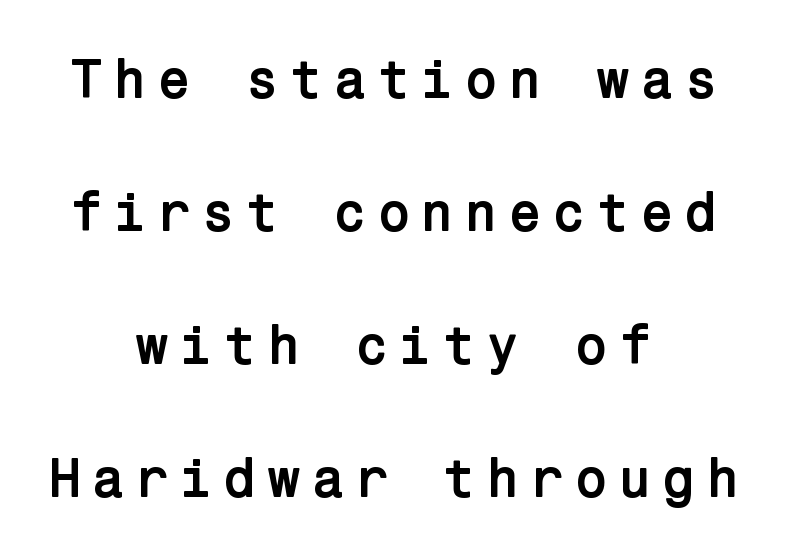
The image shows 55 px semibold sans-serif type, upright; set centered, loose line spacing (2.42x), not underlined; low stroke contrast and a medium x-height.
